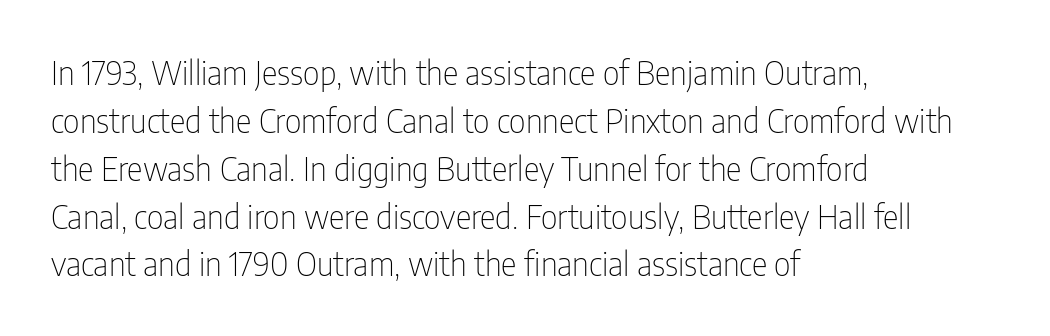
Heaviness? Minimal to ordinary, like unemphasized prose. What's the leading like? Ordinary, nothing unusual. The face used here is a sans, in the tradition of grotesques and geometrics. Letters rest on an invisible, unmarked baseline. The ragged edge is on the right, which tells us the setting is flush left.
